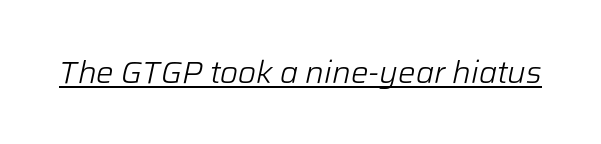
The image shows 31 px light type, italic (leaning right); set normal letter spacing, underlined; low stroke contrast and a medium x-height.
